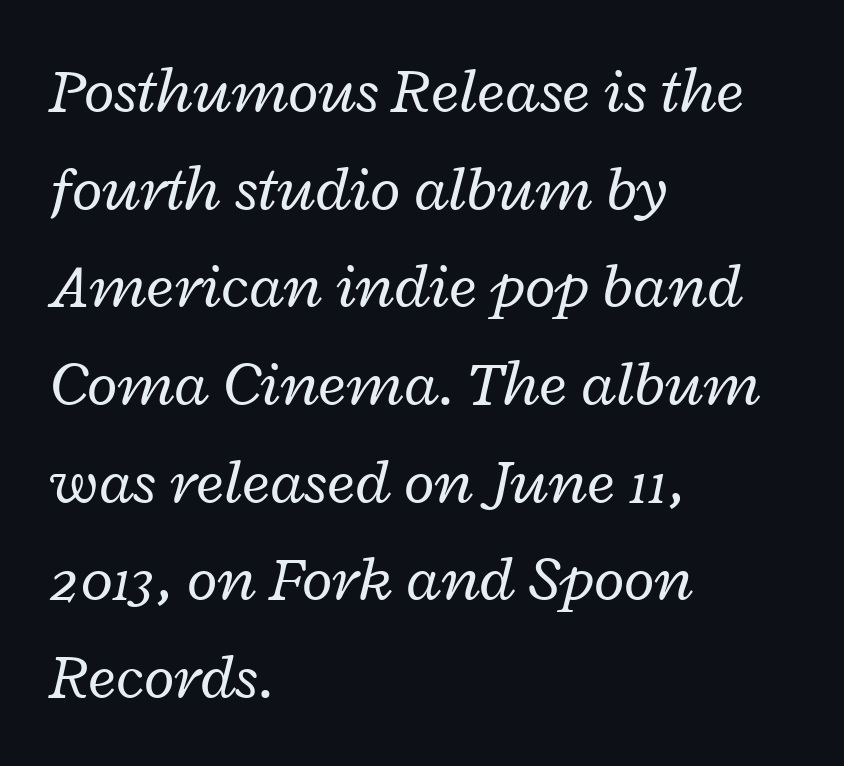
The image shows 63 px regular-weight, wide type, italic (leaning right); set left-aligned, normal line spacing (1.55x), normal letter spacing, not underlined; low stroke contrast and a medium x-height.
